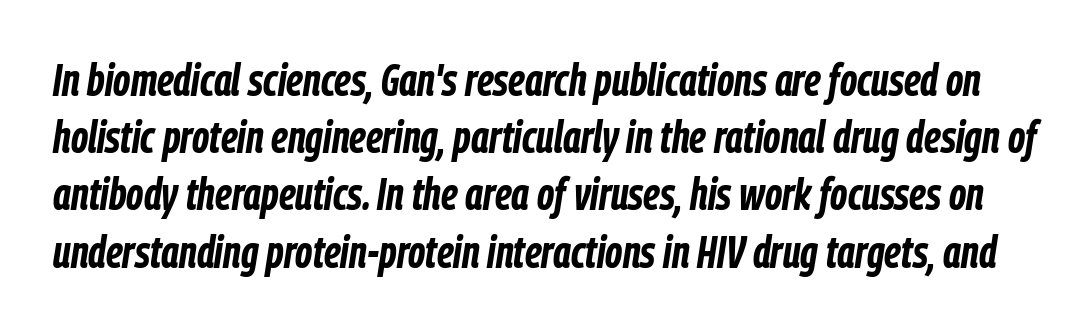
{"italic": "yes", "lean": "right", "slant_degrees": 9, "bold": "yes", "weight": "bold", "width": "condensed", "stroke_contrast": "low", "x_height": "medium", "monospaced": "no", "underline": "no", "line_spacing": "normal", "line_spacing_ratio": 1.3, "letter_spacing": "normal", "letter_spacing_em": 0.0, "glyph_px": 44}
